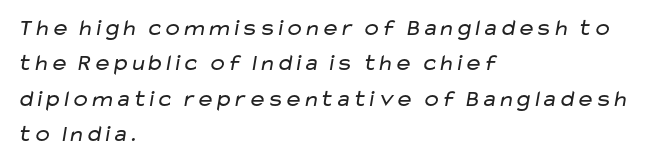
The image shows 23 px text type; set left-aligned, normal line spacing (1.54x), normal letter spacing, not underlined.
